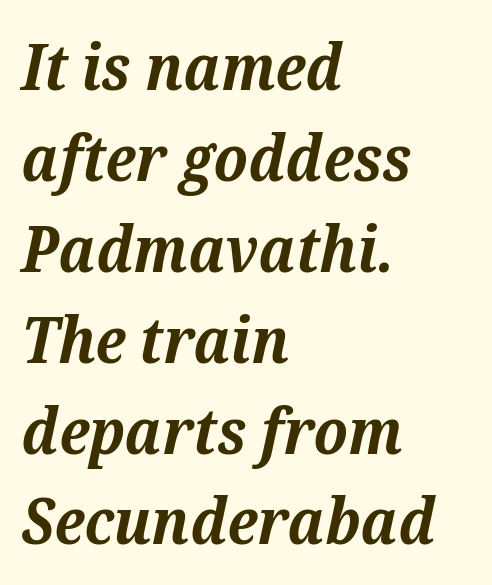
Q: Is the text bold? A: Yes.
Q: Is the text italic (slanted)? A: Yes, it leans right by about 12 degrees.
Q: Is the typeface a serif or a sans-serif typeface? A: Serif.
Q: Is the text underlined? A: No.
Q: How is the paragraph aligned? A: Left-aligned.
Q: Is the spacing between letters normal or unusually wide? A: Normal.
Q: Is the spacing between lines tight, normal or loose? A: Normal.
Q: Width (condensed, normal, or wide)? A: Normal.
Q: Stroke contrast? A: Medium.
Q: x-height? A: Medium.
Q: Monospaced? A: No.
